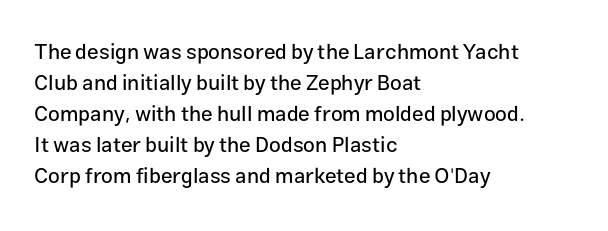
Q: Is the text italic (slanted)? A: No, it is upright.
Q: Is the text underlined? A: No.
Q: How is the paragraph aligned? A: Left-aligned.
Q: Is the spacing between letters normal or unusually wide? A: Normal.
Q: Is the spacing between lines tight, normal or loose? A: Normal.
